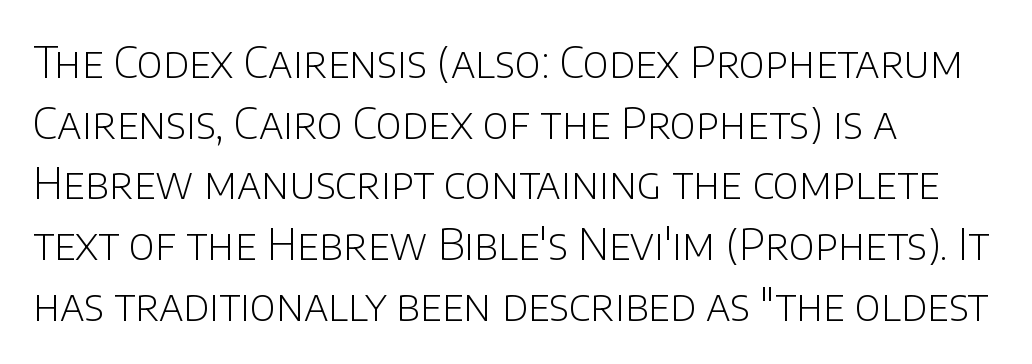
Does extra space separate the letters? No, they use regular spacing. Caption: face not bold, strokes unweighted. Tall strokes in this sample are plumb rather than angled. Descenders are the only things crossing below the line.
